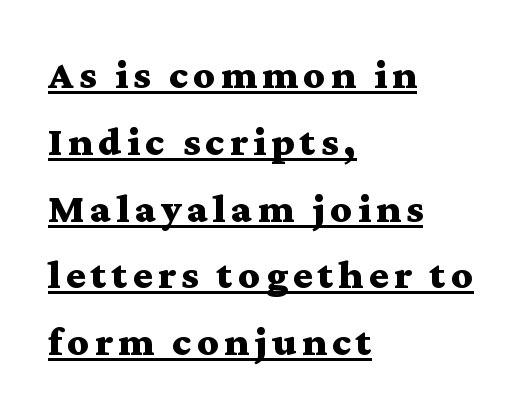
Q: Is the text bold? A: Yes.
Q: Is the text italic (slanted)? A: No, it is upright.
Q: Is the typeface a serif or a sans-serif typeface? A: Serif.
Q: Is the text underlined? A: Yes.
Q: How is the paragraph aligned? A: Left-aligned.
Q: Is the spacing between lines tight, normal or loose? A: Normal.
Q: Width (condensed, normal, or wide)? A: Wide.
Q: Stroke contrast? A: Medium.
Q: x-height? A: Medium.
Q: Monospaced? A: No.
